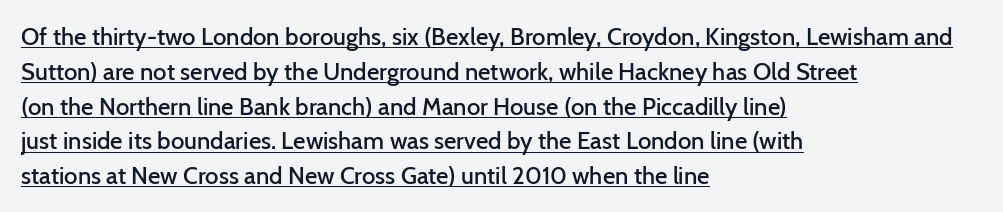
Like a heading marked for emphasis, these lines bear an underscore. One-word summary of the alignment: left. Vertical strokes here are truly vertical. What weight is shown? A semibold, between regular and bold.
